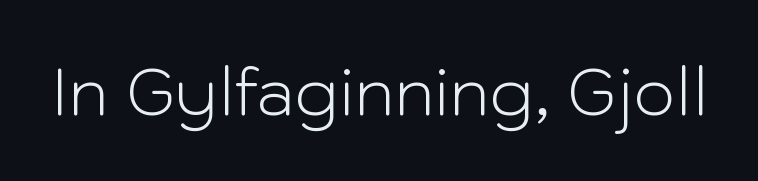
The image shows 65 px light sans-serif type, upright; set normal letter spacing, not underlined; low stroke contrast and a medium x-height.
